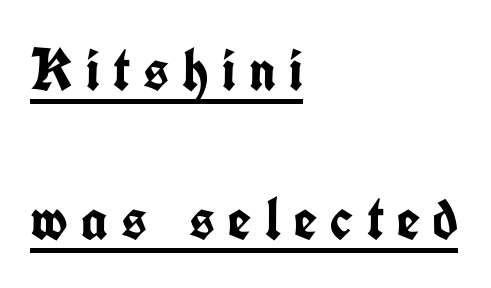
{"serif": "no", "italic": "no", "bold": "yes", "weight": "semibold", "width": "condensed", "stroke_contrast": "low", "x_height": "medium", "monospaced": "no", "underline": "yes", "align": "left", "line_spacing": "loose", "line_spacing_ratio": 2.48, "letter_spacing": "wide", "letter_spacing_em": 0.22, "glyph_px": 60}
